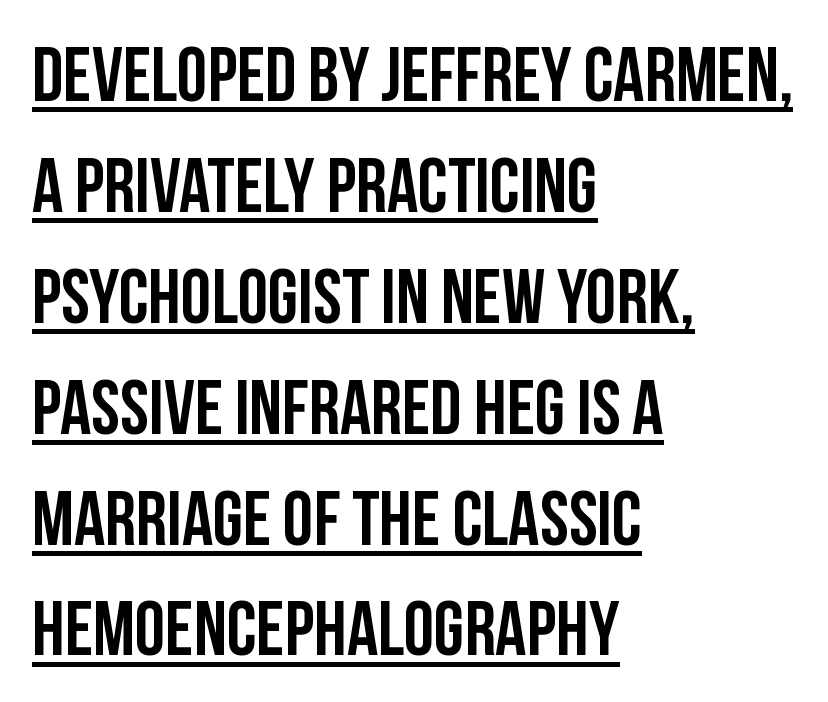
{"serif": "no", "italic": "no", "width": "condensed", "stroke_contrast": "low", "x_height": "large", "monospaced": "no", "underline": "yes", "align": "left", "line_spacing": "normal", "line_spacing_ratio": 1.44, "letter_spacing": "normal", "letter_spacing_em": 0.0, "glyph_px": 77}
